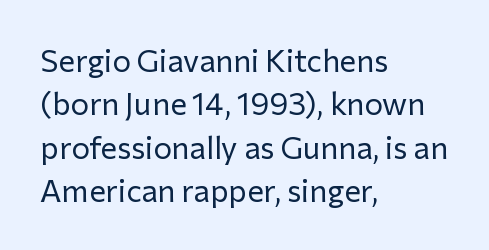
{"serif": "no", "italic": "no", "bold": "no", "weight": "regular", "width": "normal", "stroke_contrast": "low", "x_height": "medium", "monospaced": "no", "underline": "no", "align": "left", "line_spacing": "normal", "line_spacing_ratio": 1.4, "letter_spacing": "normal", "letter_spacing_em": 0.0, "glyph_px": 31}
